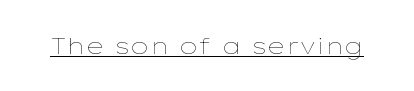
The image shows 23 px text type, upright; set normal letter spacing, underlined.
